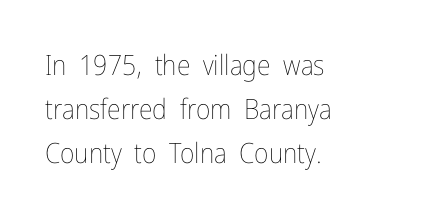
The image shows 28 px thin, condensed type, upright; set left-aligned, normal line spacing (1.57x), normal letter spacing, not underlined; low stroke contrast and a medium x-height.
